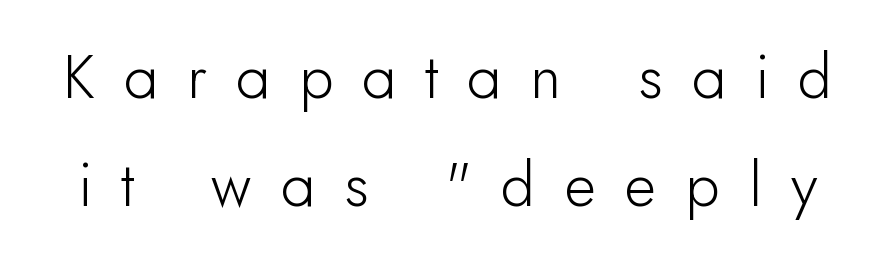
This sample uses expanded letter spacing, leaving extra air between glyphs. The specimen omits any rule beneath the text block's lines. Do the characters align in a grid? No, the font is proportional. Italic: no, the glyphs are upright roman.
